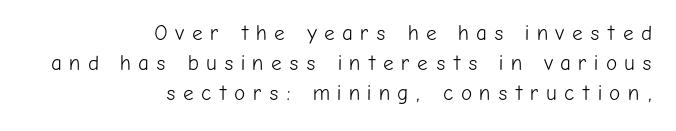
Stem width sits at or under what a default text font uses. Tall strokes in this sample are plumb rather than angled. The compositor pushed each line to the right boundary. Does the leading feel generous? No, just average. Words appear elongated and porous because spacing is wide. Honestly, there is no underline to notice here at all.
